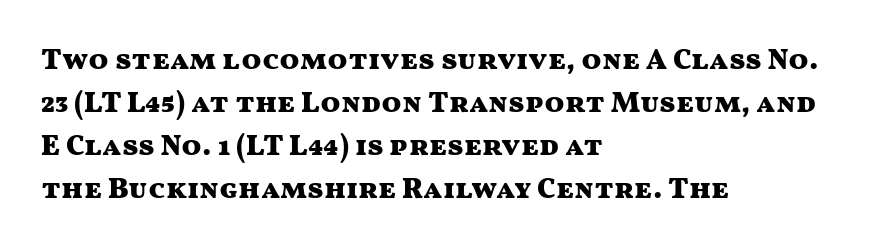
The image shows 29 px heavy, wide sans-serif type, upright; set left-aligned, normal line spacing (1.48x), normal letter spacing, not underlined; medium stroke contrast and a medium x-height.
